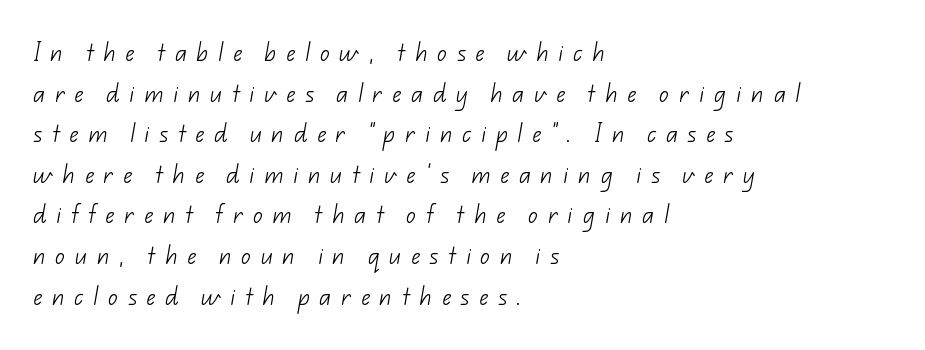
The image shows 20 px text type; set left-aligned, loose line spacing (2.03x), unusually wide letter spacing (+0.48 em), not underlined.
